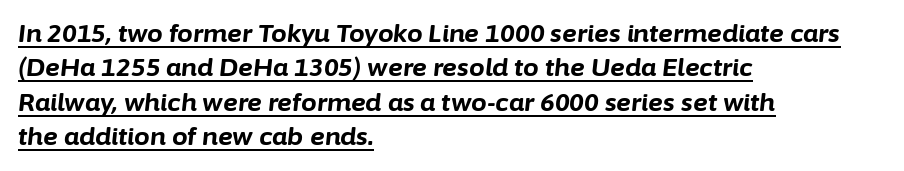
One-word summary of the alignment: left. The vertical gap from one line to the next is medium. The rendering applies a slant to the glyphs. Looks like someone drew a line under every word here. The line texture is even and compact thanks to regular tracking.
